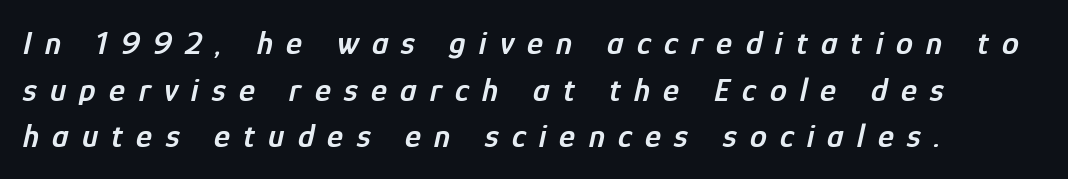
The image shows 34 px semibold, condensed type, italic (leaning right); set left-aligned, normal line spacing (1.37x), unusually wide letter spacing (+0.39 em), not underlined; low stroke contrast and a medium x-height.
